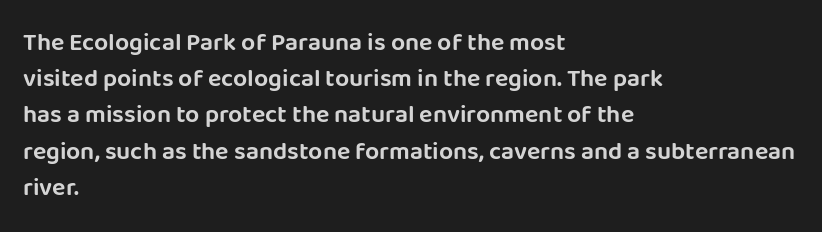
This sample keeps an unexceptional amount of space between lines. Characters follow at the spacing the type designer built in. Leftover space on each line is placed entirely after the last word. Nobody drew a line under any word here. The font's upright variant was chosen for this text.
